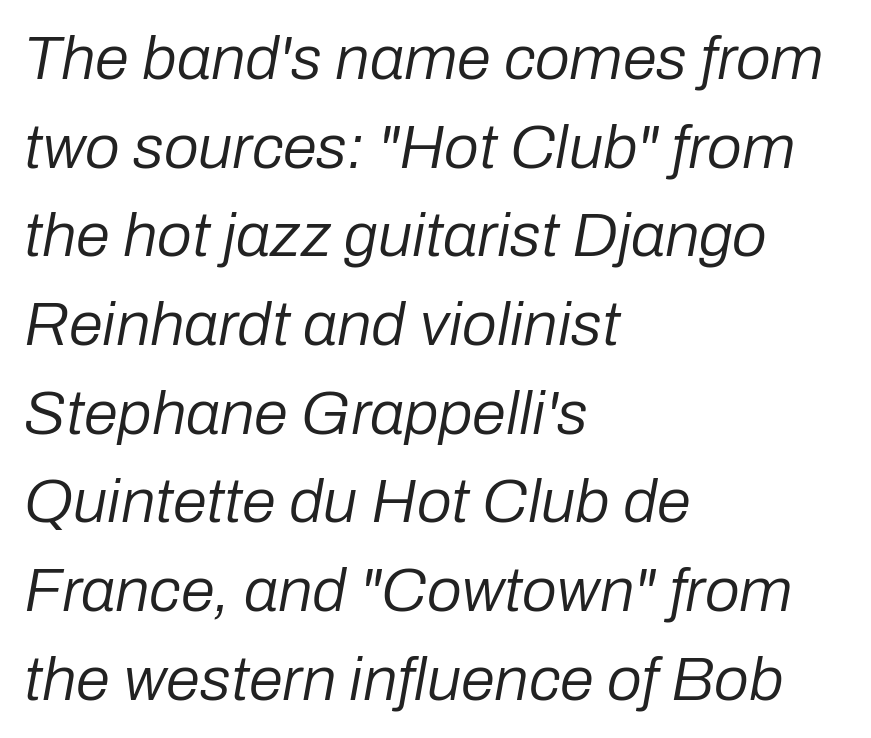
Q: Is the text bold? A: No.
Q: Is the text italic (slanted)? A: Yes, it leans right by about 10 degrees.
Q: Is the text underlined? A: No.
Q: How is the paragraph aligned? A: Left-aligned.
Q: Is the spacing between letters normal or unusually wide? A: Normal.
Q: Is the spacing between lines tight, normal or loose? A: Normal.
Q: Width (condensed, normal, or wide)? A: Normal.
Q: Stroke contrast? A: Low.
Q: x-height? A: Medium.
Q: Monospaced? A: No.
